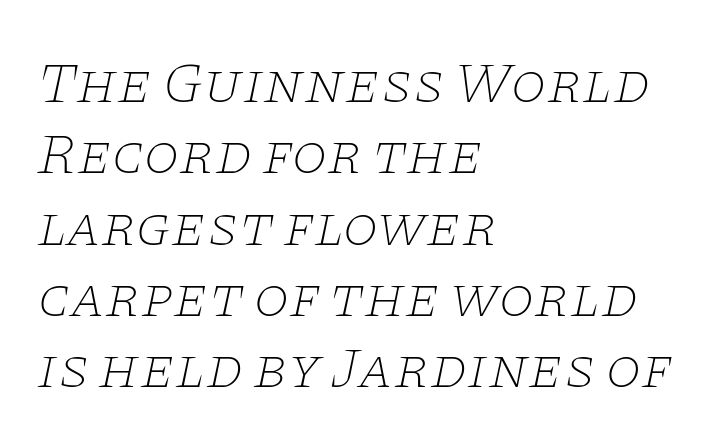
Q: Is the text bold? A: No.
Q: Is the text italic (slanted)? A: Yes, it leans right by about 11 degrees.
Q: Is the typeface a serif or a sans-serif typeface? A: Serif.
Q: Is the text underlined? A: No.
Q: How is the paragraph aligned? A: Left-aligned.
Q: Is the spacing between letters normal or unusually wide? A: Normal.
Q: Width (condensed, normal, or wide)? A: Wide.
Q: Stroke contrast? A: Low.
Q: x-height? A: Large.
Q: Monospaced? A: No.
